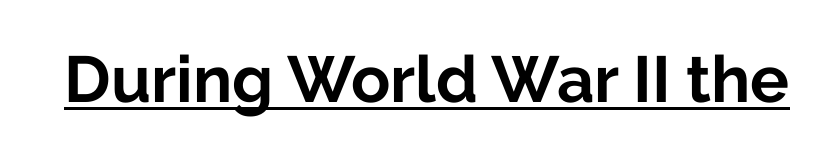
{"serif": "no", "italic": "no", "bold": "yes", "weight": "bold", "width": "normal", "stroke_contrast": "low", "x_height": "medium", "monospaced": "no", "underline": "yes", "letter_spacing": "normal", "letter_spacing_em": 0.0, "glyph_px": 65}
